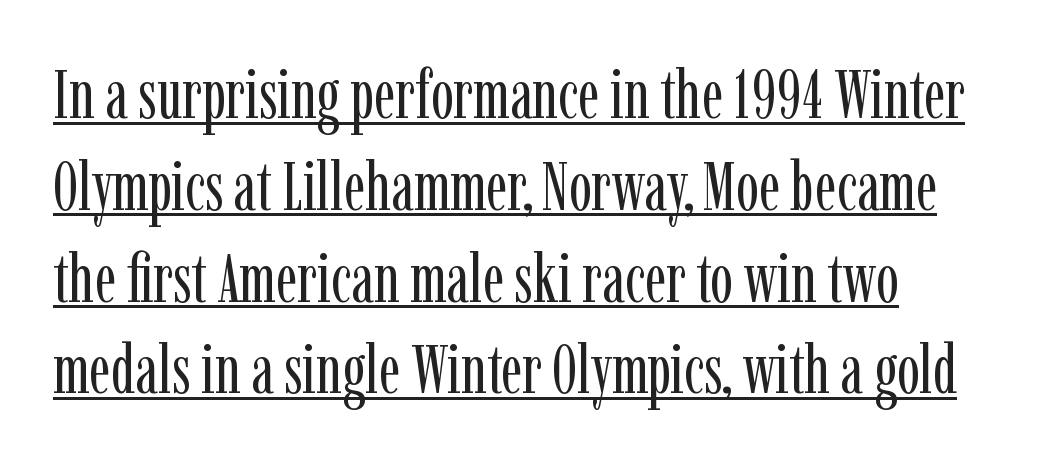
{"serif": "yes", "italic": "no", "bold": "no", "weight": "regular", "width": "condensed", "stroke_contrast": "low", "x_height": "medium", "monospaced": "no", "underline": "yes", "line_spacing": "normal", "line_spacing_ratio": 1.35, "letter_spacing": "normal", "letter_spacing_em": 0.0, "glyph_px": 68}
